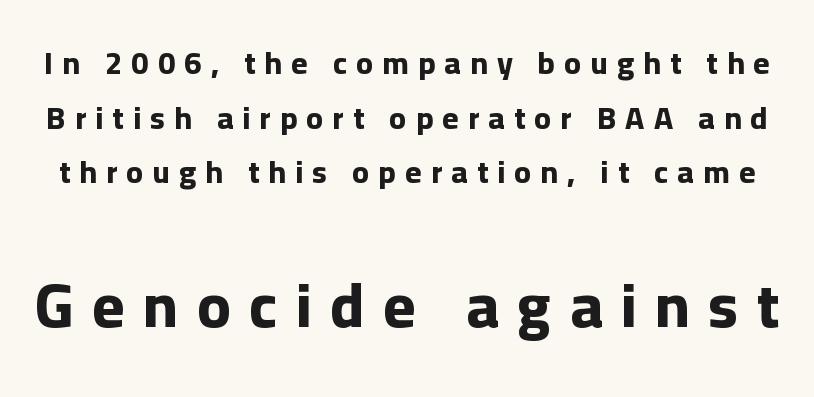
The characters look thick and weighty, a clear bold. A typesetter would call this proportional, since set widths differ per character. The specimen reads as upright at a glance. You get the small type first, then a jump to larger type.
